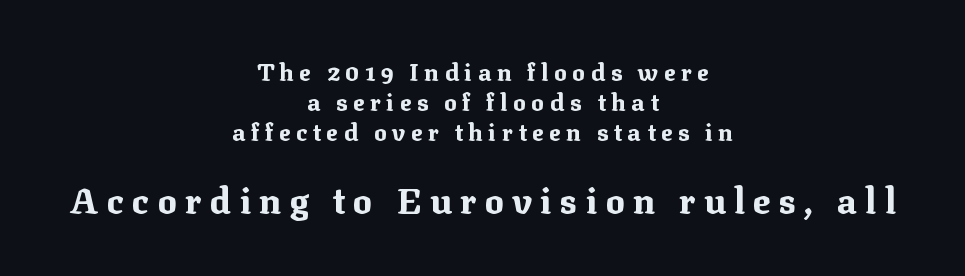
Unlike italic type, these characters show no tilt at all. A student would notice the bottom passage is typeset larger than what precedes it. Underlining? Definitely not there. Caption: bold face, heavy strokes. Note the varied advance widths — an 'i' is clearly narrower than an 'm'. A typesetter would label this face a serif.
